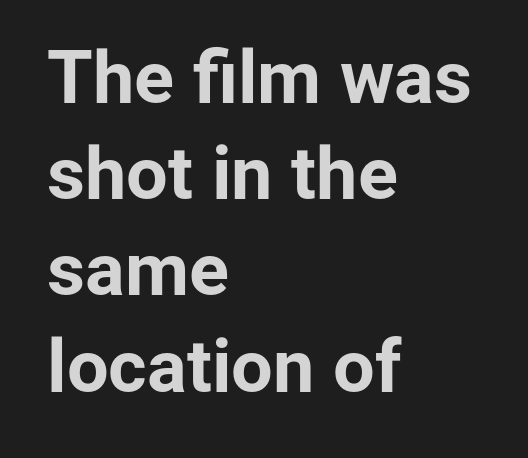
The image shows 74 px bold sans-serif type, upright; set left-aligned, normal line spacing (1.3x), normal letter spacing, not underlined; low stroke contrast and a medium x-height.
